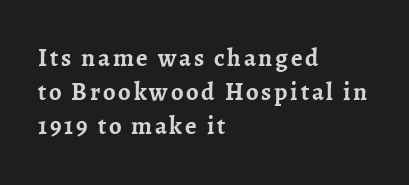
{"italic": "no", "bold": "yes", "underline": "no", "align": "left", "line_spacing": "normal", "line_spacing_ratio": 1.37, "glyph_px": 25}
